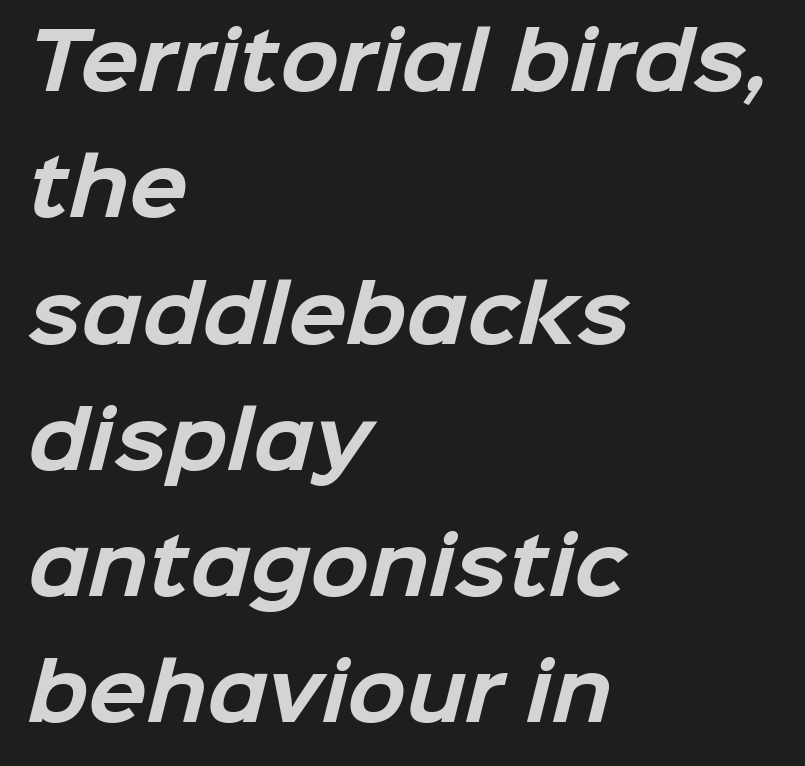
Q: Is the text bold? A: Yes.
Q: Is the typeface a serif or a sans-serif typeface? A: Sans-serif.
Q: Is the text underlined? A: No.
Q: How is the paragraph aligned? A: Left-aligned.
Q: Is the spacing between letters normal or unusually wide? A: Normal.
Q: Is the spacing between lines tight, normal or loose? A: Normal.
Q: Width (condensed, normal, or wide)? A: Normal.
Q: Stroke contrast? A: Low.
Q: x-height? A: Medium.
Q: Monospaced? A: No.
